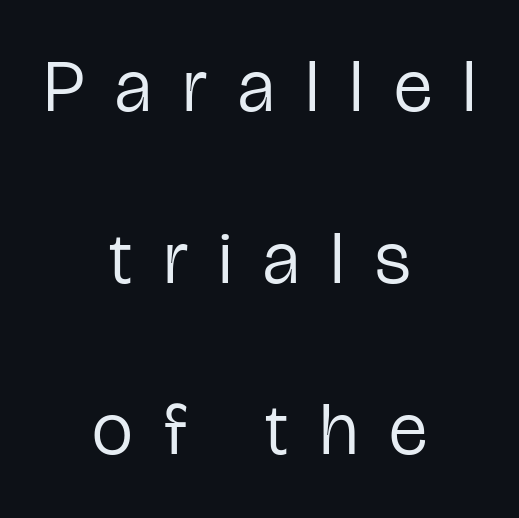
The image shows 73 px regular-weight, condensed sans-serif type, upright; set centered, loose line spacing (2.35x), unusually wide letter spacing (+0.43 em), not underlined; low stroke contrast and a medium x-height.
